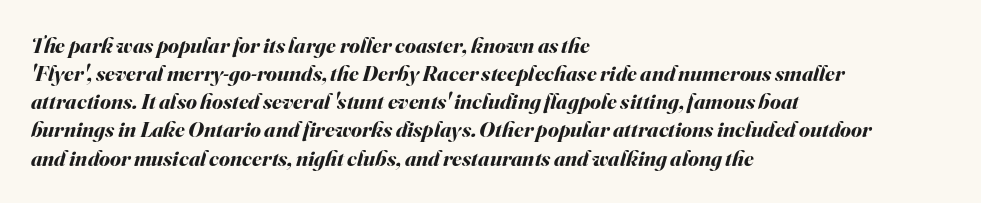
Q: Is the text bold? A: Yes.
Q: Is the text italic (slanted)? A: Yes, it leans right by about 16 degrees.
Q: Is the text underlined? A: No.
Q: How is the paragraph aligned? A: Left-aligned.
Q: Is the spacing between letters normal or unusually wide? A: Normal.
Q: Is the spacing between lines tight, normal or loose? A: Normal.
